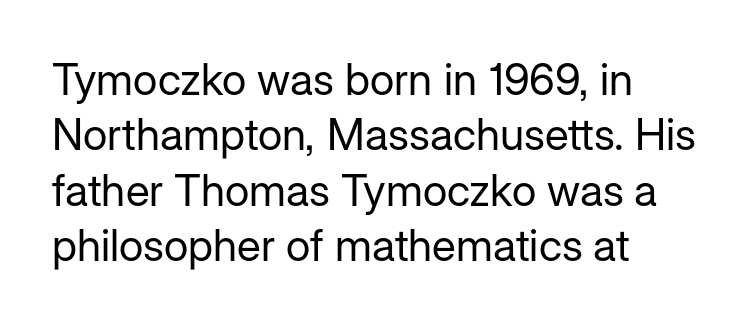
The image shows 44 px regular-weight sans-serif type, upright; set left-aligned, normal line spacing (1.26x), normal letter spacing, not underlined; low stroke contrast and a medium x-height.
